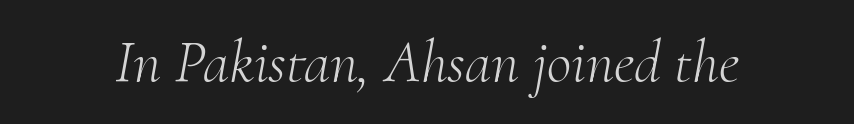
Bare-footed words on every line. The face used here is rendered with its standard letterfit. This is oblique type, the kind used for emphasis or titles. Classification — serif.
